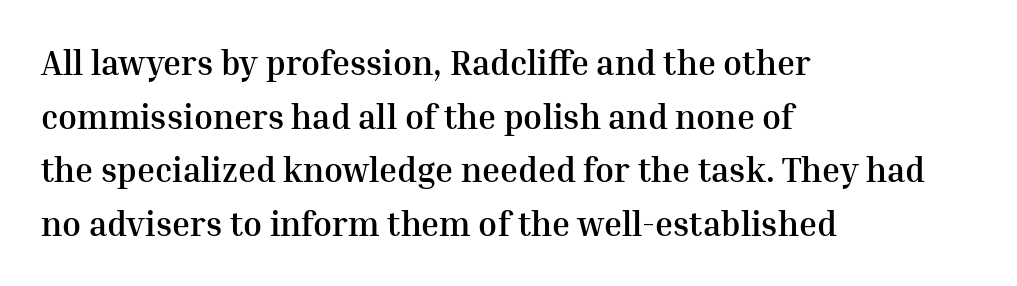
Q: Is the text bold? A: Yes.
Q: Is the text italic (slanted)? A: No, it is upright.
Q: Is the typeface a serif or a sans-serif typeface? A: Serif.
Q: Is the text underlined? A: No.
Q: How is the paragraph aligned? A: Left-aligned.
Q: Is the spacing between letters normal or unusually wide? A: Normal.
Q: Is the spacing between lines tight, normal or loose? A: Normal.
Q: Width (condensed, normal, or wide)? A: Normal.
Q: Stroke contrast? A: Medium.
Q: x-height? A: Medium.
Q: Monospaced? A: No.
